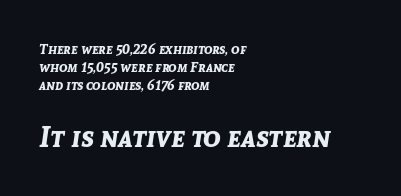
Typesetter's note — lower block bumped up in size, upper block left smaller. Each letter keeps its own natural width here, so spacing adapts to shape. A clean baseline with only descenders dipping below it. The font's italic variant was chosen for this text.
